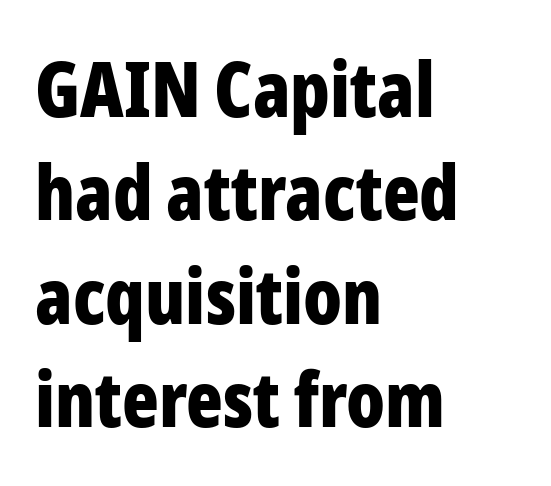
Unlike italic type, these characters show no tilt at all. Vertical spacing — default. Horizontal alignment here is leftward, the default for most running prose. The passage shown has conventional tracking throughout.
